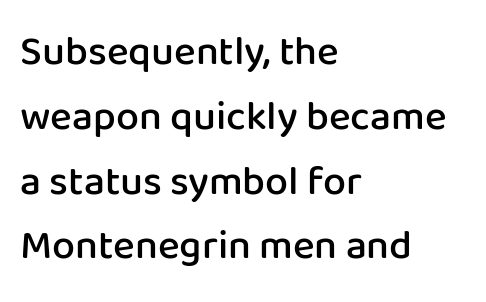
Q: Is the text bold? A: Semi-bold.
Q: Is the text italic (slanted)? A: No, it is upright.
Q: Is the typeface a serif or a sans-serif typeface? A: Sans-serif.
Q: Is the text underlined? A: No.
Q: How is the paragraph aligned? A: Left-aligned.
Q: Is the spacing between letters normal or unusually wide? A: Normal.
Q: Is the spacing between lines tight, normal or loose? A: Normal.
Q: Width (condensed, normal, or wide)? A: Normal.
Q: Stroke contrast? A: Low.
Q: x-height? A: Medium.
Q: Monospaced? A: No.
